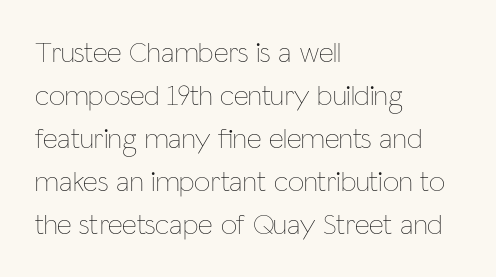
{"italic": "no", "bold": "no", "weight": "thin", "width": "condensed", "stroke_contrast": "low", "x_height": "medium", "monospaced": "no", "underline": "no", "align": "left", "line_spacing": "normal", "line_spacing_ratio": 1.48, "letter_spacing": "normal", "letter_spacing_em": 0.0, "glyph_px": 29}
